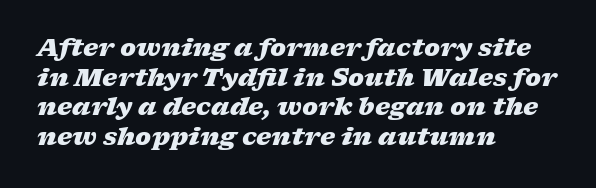
Q: Is the text bold? A: Yes.
Q: Is the text italic (slanted)? A: Yes, it leans right by about 17 degrees.
Q: Is the text underlined? A: No.
Q: How is the paragraph aligned? A: Left-aligned.
Q: Is the spacing between letters normal or unusually wide? A: Normal.
